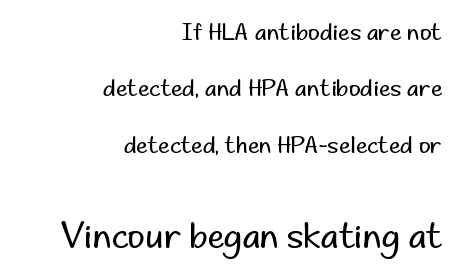
Q: Is the text bold? A: No.
Q: Is the text italic (slanted)? A: No, it is upright.
Q: Is the typeface a serif or a sans-serif typeface? A: Sans-serif.
Q: Is the text underlined? A: No.
Q: How is the paragraph aligned? A: Right-aligned.
Q: Is the spacing between letters normal or unusually wide? A: Normal.
Q: Is the spacing between lines tight, normal or loose? A: Loose.
Q: Which block of text is set in a larger size, the first (top) or the second (bottom)? A: The second (bottom) one.
Q: Width (condensed, normal, or wide)? A: Normal.
Q: Stroke contrast? A: Low.
Q: x-height? A: Small.
Q: Monospaced? A: No.
